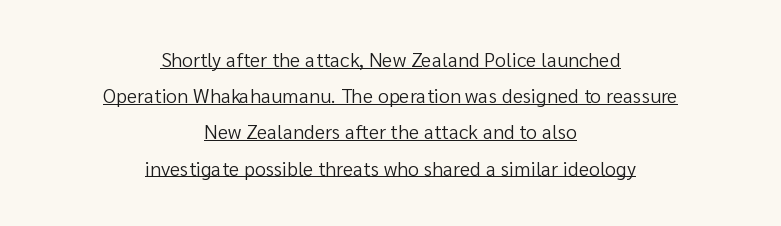
{"italic": "no", "bold": "no", "underline": "yes", "align": "center", "line_spacing_ratio": 1.81, "letter_spacing": "normal", "letter_spacing_em": 0.0, "glyph_px": 20}
